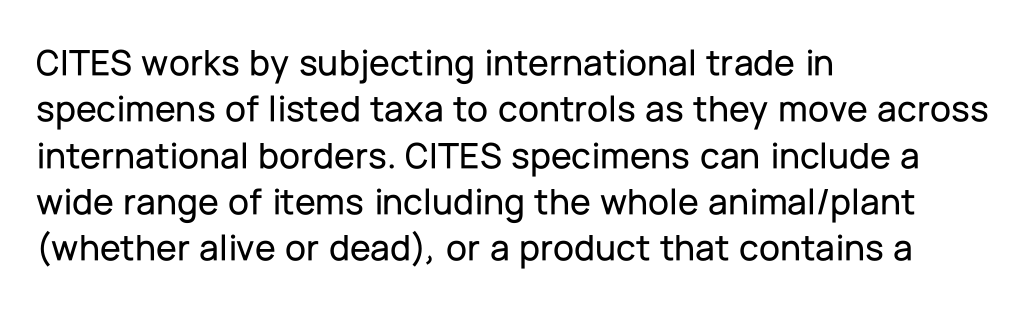
The image shows 38 px sans-serif type, upright; set left-aligned, line spacing 1.22x, normal letter spacing, not underlined; low stroke contrast and a medium x-height.
